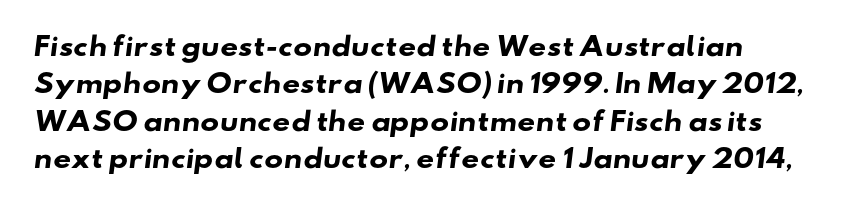
{"bold": "yes", "underline": "no", "line_spacing": "normal", "line_spacing_ratio": 1.5, "letter_spacing": "normal", "letter_spacing_em": 0.0, "glyph_px": 25}
